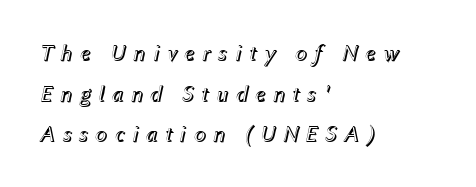
{"italic": "yes", "lean": "right", "slant_degrees": 12, "underline": "no", "align": "left", "line_spacing_ratio": 1.77, "letter_spacing": "wide", "letter_spacing_em": 0.29, "glyph_px": 23}
